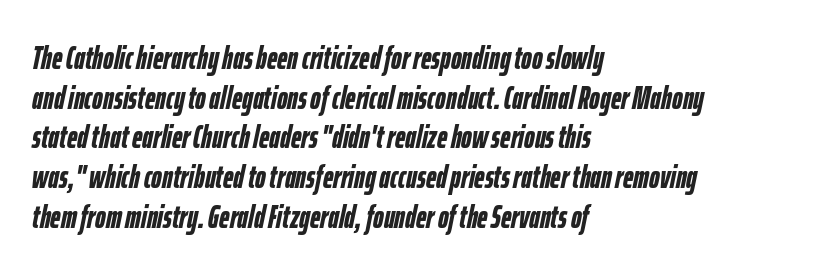
Q: Is the text bold? A: Yes.
Q: Is the text italic (slanted)? A: Yes, it leans right by about 12 degrees.
Q: Is the text underlined? A: No.
Q: How is the paragraph aligned? A: Left-aligned.
Q: Is the spacing between letters normal or unusually wide? A: Normal.
Q: Width (condensed, normal, or wide)? A: Condensed.
Q: Stroke contrast? A: Low.
Q: x-height? A: Medium.
Q: Monospaced? A: No.
